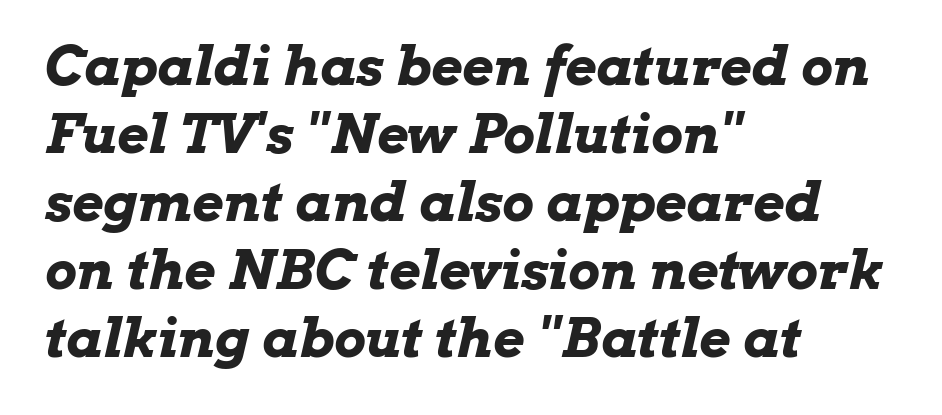
The image shows 54 px bold, wide type, italic (leaning right); set left-aligned, normal line spacing (1.26x), normal letter spacing, not underlined; low stroke contrast and a medium x-height.
